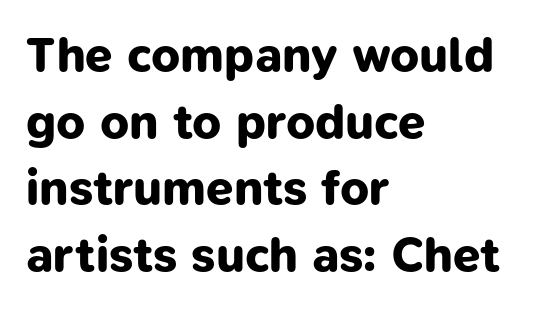
The image shows 49 px bold sans-serif type; set left-aligned, normal line spacing (1.36x), normal letter spacing, not underlined; low stroke contrast and a medium x-height.
